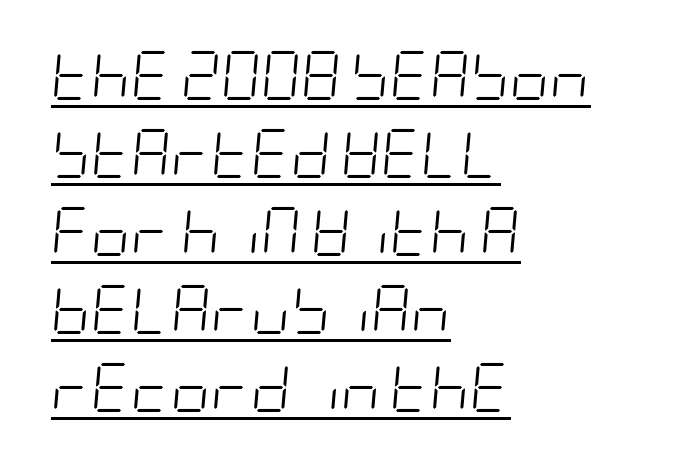
{"italic": "yes", "lean": "right", "slant_degrees": 5, "bold": "no", "weight": "light", "width": "condensed", "stroke_contrast": "low", "x_height": "large", "underline": "yes", "align": "left", "line_spacing": "normal", "line_spacing_ratio": 1.59, "letter_spacing": "normal", "letter_spacing_em": 0.0, "glyph_px": 49}
